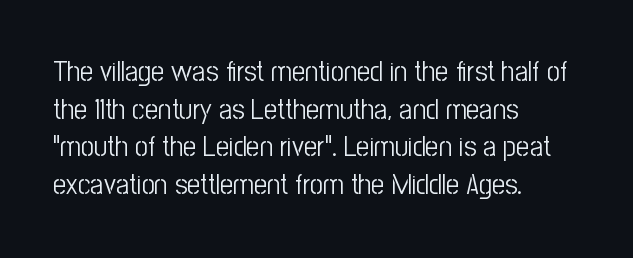
The image shows 29 px light, condensed sans-serif type, upright; set left-aligned, normal line spacing (1.3x), normal letter spacing, not underlined; low stroke contrast and a medium x-height.
